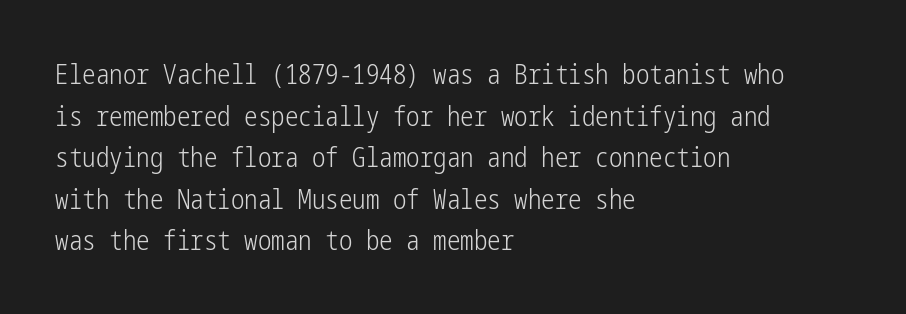
The image shows 27 px text type, upright; set left-aligned, normal line spacing (1.54x), normal letter spacing, not underlined.
